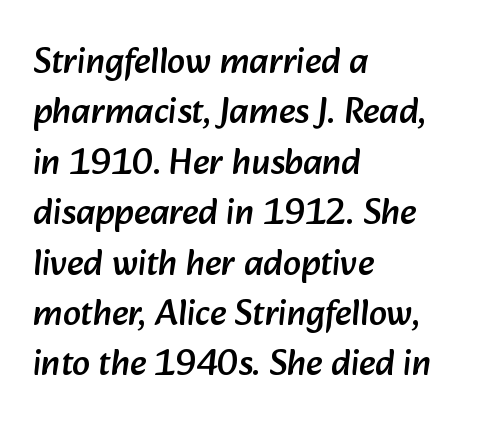
The image shows 36 px sans-serif type; set left-aligned, normal line spacing (1.4x), normal letter spacing, not underlined; low stroke contrast and a medium x-height.
